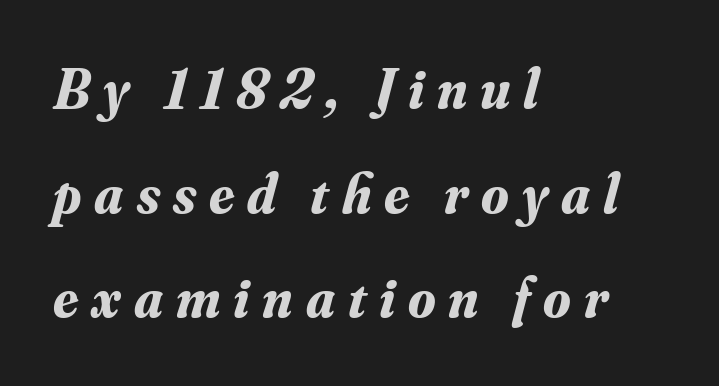
The image shows 56 px bold serif type, italic (leaning right); set left-aligned, line spacing 1.87x, unusually wide letter spacing (+0.23 em), not underlined; medium stroke contrast and a small x-height.
